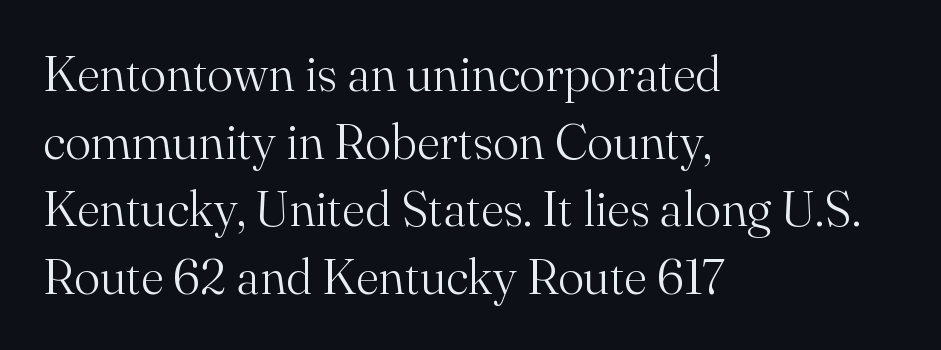
Descenders are the only things crossing below the line. The face looks like a standard text weight, possibly lighter. The letterforms sit shoulder to shoulder at normal distance. A typesetter would call this proportional, since set widths differ per character. Vertical strokes here are truly vertical. The glyphs in this specimen are seriffed.
